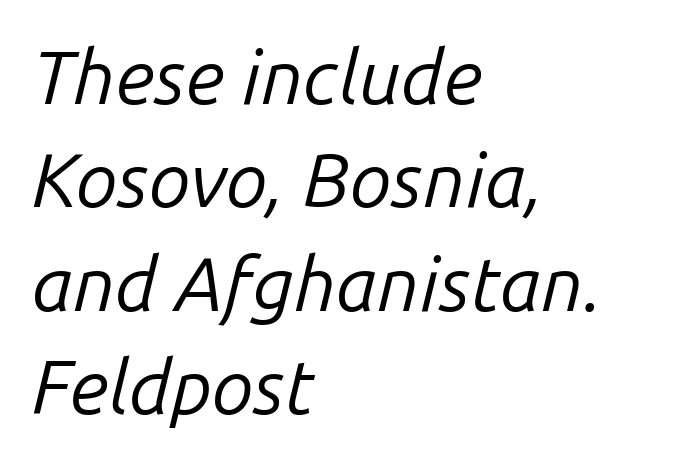
{"italic": "yes", "lean": "right", "slant_degrees": 14, "bold": "no", "weight": "regular", "width": "normal", "stroke_contrast": "low", "x_height": "medium", "monospaced": "no", "underline": "no", "align": "left", "line_spacing": "normal", "line_spacing_ratio": 1.36, "letter_spacing": "normal", "letter_spacing_em": 0.0, "glyph_px": 76}
